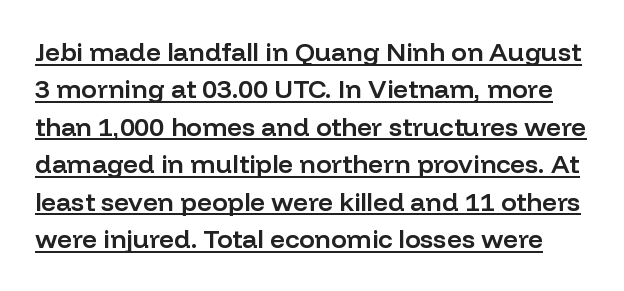
Q: Is the text bold? A: Semi-bold.
Q: Is the text italic (slanted)? A: No, it is upright.
Q: Is the text underlined? A: Yes.
Q: Is the spacing between letters normal or unusually wide? A: Normal.
Q: Is the spacing between lines tight, normal or loose? A: Normal.
